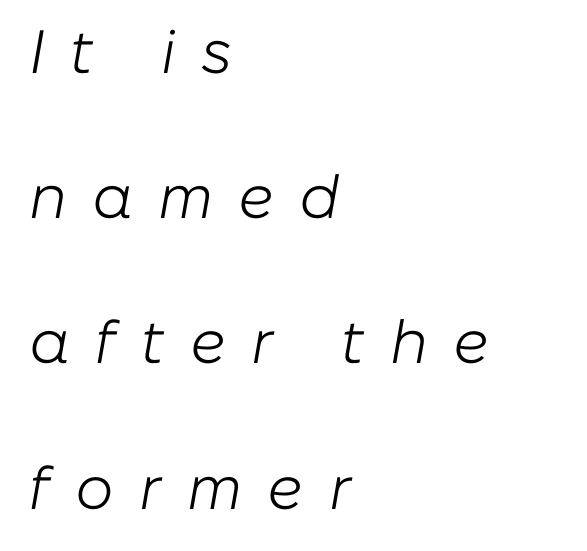
{"italic": "yes", "lean": "right", "slant_degrees": 10, "bold": "no", "weight": "light", "width": "normal", "stroke_contrast": "low", "x_height": "medium", "monospaced": "no", "underline": "no", "align": "left", "line_spacing": "loose", "line_spacing_ratio": 2.38, "letter_spacing": "wide", "letter_spacing_em": 0.41, "glyph_px": 61}
